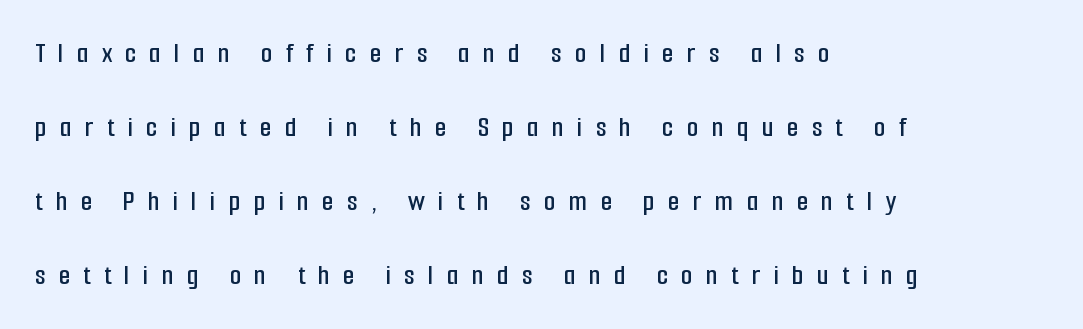
The text block is weighted toward the left margin, trailing off unevenly rightward. Each letter keeps its own natural width here, so spacing adapts to shape. When letters stand straight like this, we call the style roman or upright. The passage shown has open, widely tracked lettering throughout. The type family on display is of the sans-serif kind. Anything drawn beneath the words? Only blank space.
